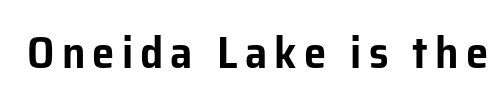
No word sits above an underline. This rendering employs a face without finishing strokes, i.e., a sans-serif. This is the regular roman posture of the typeface. Each letter keeps its own natural width here, so spacing adapts to shape.
